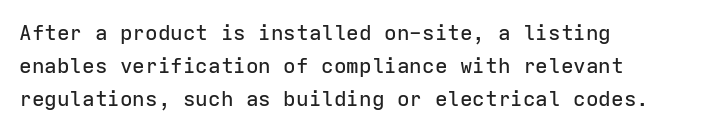
{"italic": "no", "underline": "no", "align": "left", "line_spacing": "normal", "line_spacing_ratio": 1.56, "letter_spacing": "normal", "letter_spacing_em": 0.0, "glyph_px": 21}
